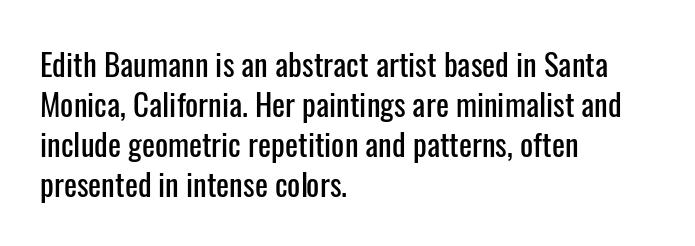
{"serif": "no", "italic": "no", "width": "condensed", "stroke_contrast": "low", "x_height": "medium", "monospaced": "no", "underline": "no", "align": "left", "line_spacing": "normal", "line_spacing_ratio": 1.29, "letter_spacing": "normal", "letter_spacing_em": 0.0, "glyph_px": 31}
